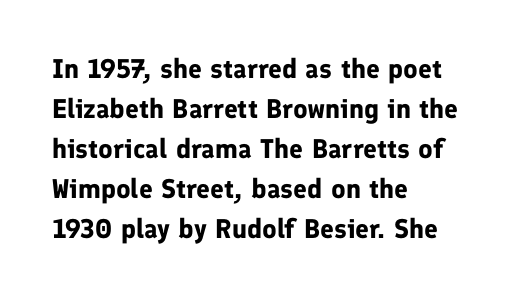
Q: Is the text bold? A: Yes.
Q: Is the text italic (slanted)? A: No, it is upright.
Q: Is the text underlined? A: No.
Q: How is the paragraph aligned? A: Left-aligned.
Q: Is the spacing between letters normal or unusually wide? A: Normal.
Q: Is the spacing between lines tight, normal or loose? A: Normal.
